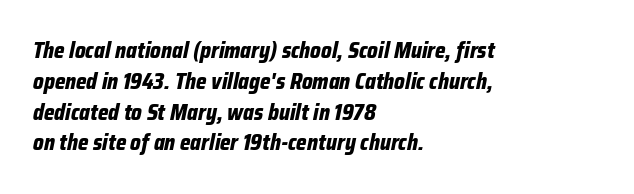
Successive baselines arrive at the customary interval. The face used here has a pronounced slope to its letters. The compositor pushed each line to the left boundary. The letterforms sit shoulder to shoulder at normal distance. I'd describe the lettering as bold — thick and assertive. The glyphs are unaccompanied by any horizontal stroke below them.
